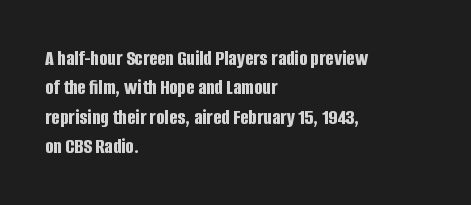
The image shows 22 px bold type, upright; set left-aligned, normal line spacing (1.33x), normal letter spacing, not underlined.
